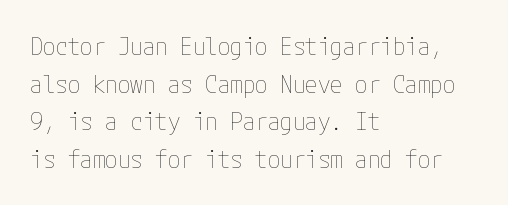
{"italic": "no", "bold": "no", "underline": "no", "align": "left", "line_spacing": "normal", "line_spacing_ratio": 1.51, "letter_spacing": "normal", "letter_spacing_em": 0.0, "glyph_px": 25}
